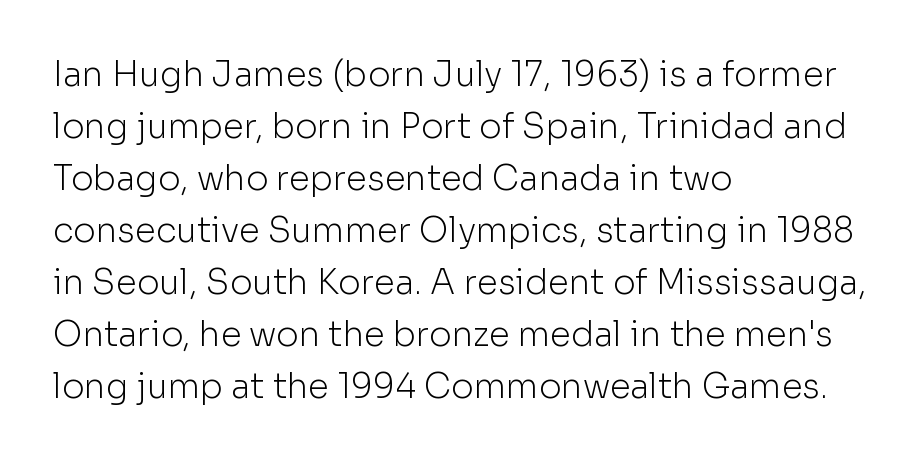
{"serif": "no", "italic": "no", "bold": "no", "weight": "light", "width": "normal", "stroke_contrast": "low", "x_height": "medium", "monospaced": "no", "underline": "no", "align": "left", "line_spacing": "normal", "line_spacing_ratio": 1.53, "letter_spacing": "normal", "letter_spacing_em": 0.0, "glyph_px": 34}
